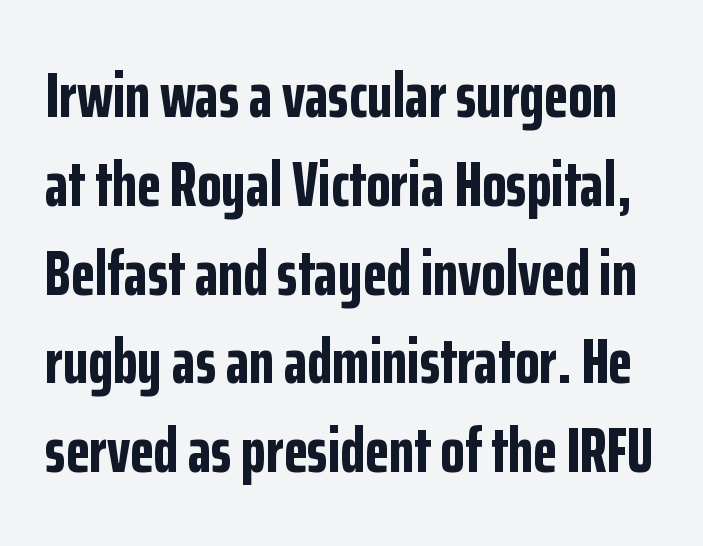
Q: Is the text bold? A: Yes.
Q: Is the text italic (slanted)? A: No, it is upright.
Q: Is the typeface a serif or a sans-serif typeface? A: Sans-serif.
Q: Is the text underlined? A: No.
Q: Is the spacing between letters normal or unusually wide? A: Normal.
Q: Is the spacing between lines tight, normal or loose? A: Normal.
Q: Width (condensed, normal, or wide)? A: Condensed.
Q: Stroke contrast? A: Low.
Q: x-height? A: Medium.
Q: Monospaced? A: No.
